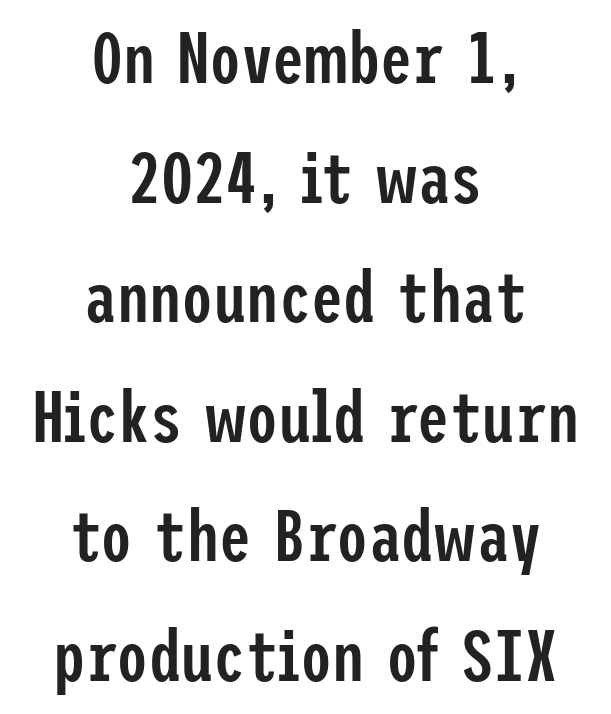
The image shows 72 px semibold, condensed sans-serif type, upright; set centered, normal line spacing (1.66x), normal letter spacing, not underlined; low stroke contrast and a medium x-height.
